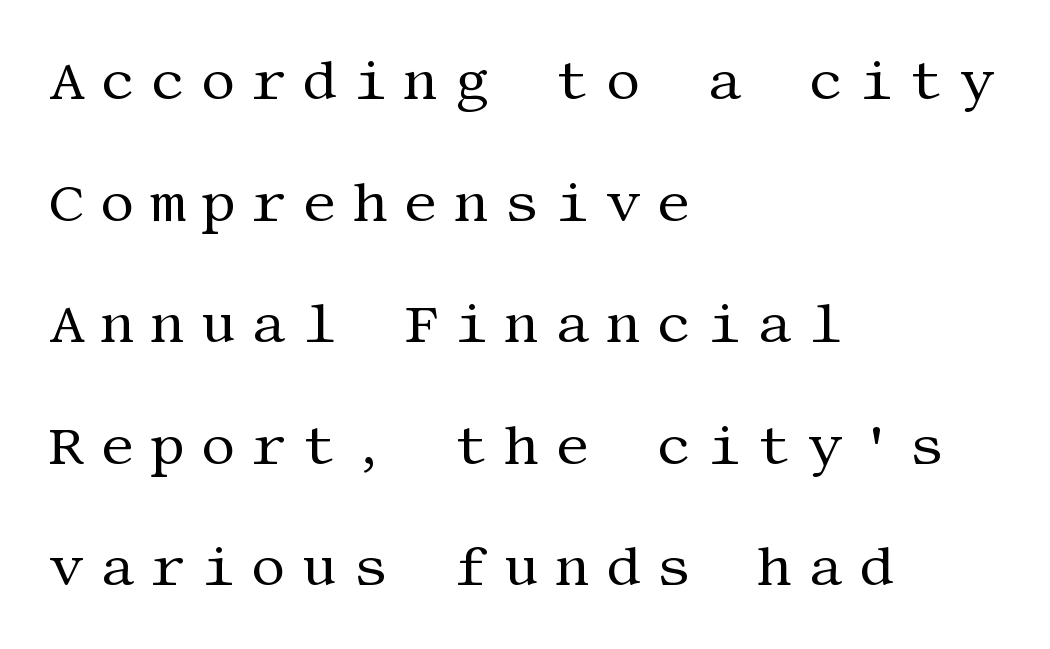
The image shows 55 px regular-weight serif type, upright; set left-aligned, loose line spacing (2.21x), unusually wide letter spacing (+0.28 em), not underlined; medium stroke contrast and a large x-height.
